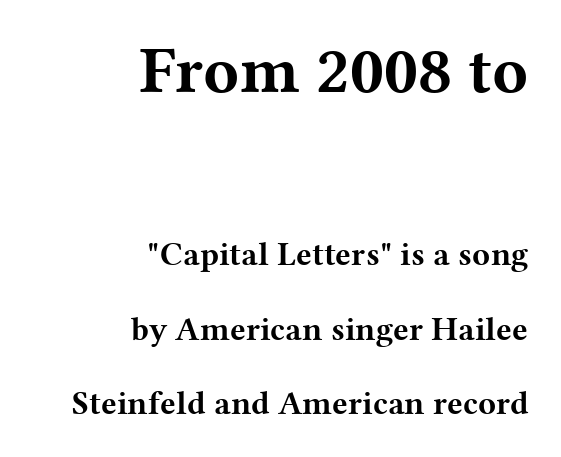
{"serif": "yes", "italic": "no", "bold": "yes", "weight": "bold", "width": "wide", "stroke_contrast": "medium", "x_height": "medium", "monospaced": "no", "underline": "no", "align": "right", "line_spacing": "loose", "line_spacing_ratio": 2.26, "letter_spacing": "normal", "letter_spacing_em": 0.0, "larger_block": "first", "size_ratio": 2.0, "glyph_px": 66}
